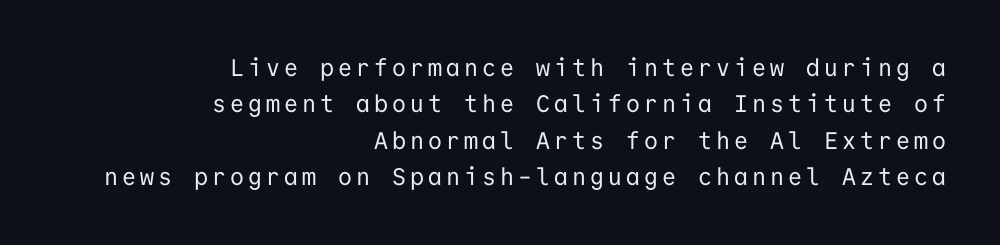
{"italic": "no", "bold": "no", "underline": "no", "align": "right", "line_spacing": "normal", "line_spacing_ratio": 1.52, "glyph_px": 24}
